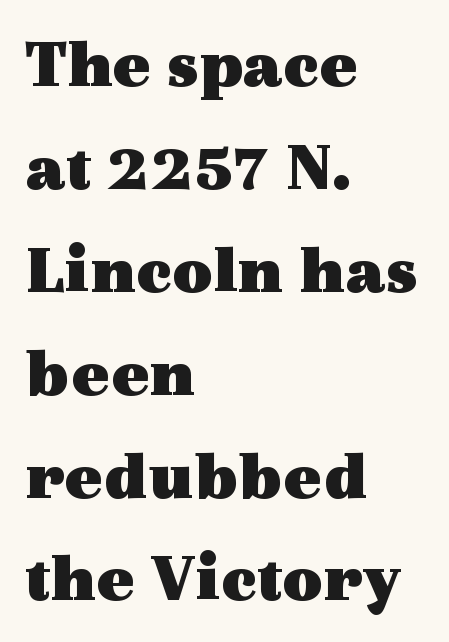
The image shows 70 px heavy, wide serif type, upright; set left-aligned, normal line spacing (1.47x), normal letter spacing, not underlined; a medium x-height.
